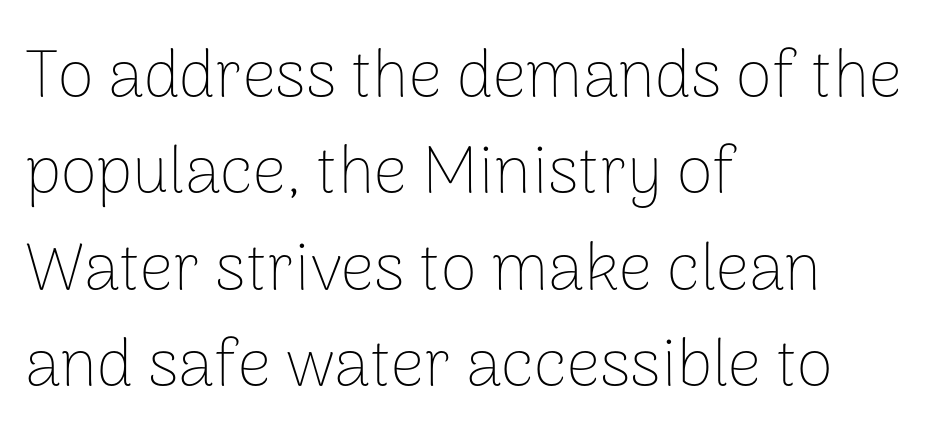
Q: Is the text bold? A: No.
Q: Is the text italic (slanted)? A: No, it is upright.
Q: Is the typeface a serif or a sans-serif typeface? A: Sans-serif.
Q: Is the text underlined? A: No.
Q: How is the paragraph aligned? A: Left-aligned.
Q: Is the spacing between letters normal or unusually wide? A: Normal.
Q: Is the spacing between lines tight, normal or loose? A: Normal.
Q: Width (condensed, normal, or wide)? A: Normal.
Q: Stroke contrast? A: Low.
Q: x-height? A: Medium.
Q: Monospaced? A: No.
